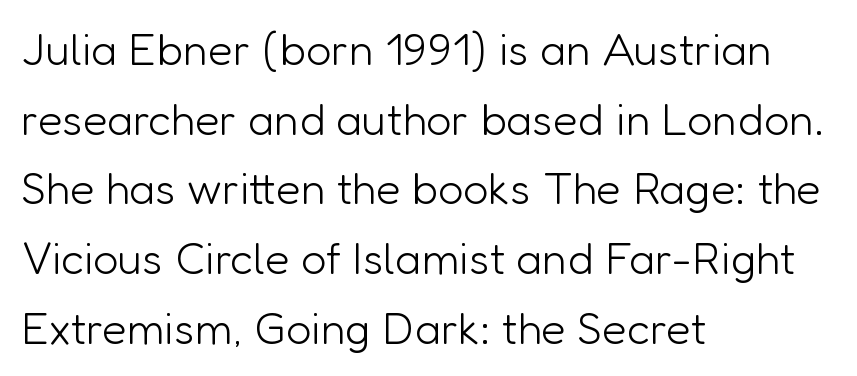
Is the letter spacing exaggerated? No — it looks like the ordinary default. Which margin do the lines hug? The left one — the right edge is uneven. Are there feet on the stems? There aren't — it's a sans. The strokes are not fattened; the text isn't bold. Does the lettering tilt? It doesn't — this is upright.
